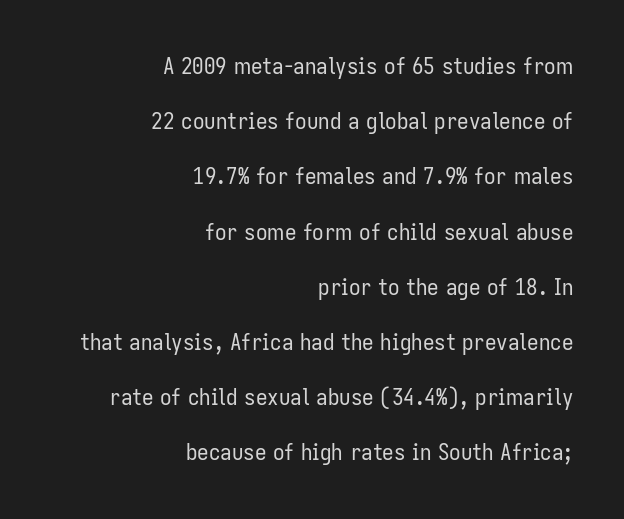
The leading is generous, giving the passage an open texture. Unmarked baselines from the first word to the last. Quick note: not italic, upright. No letter is thick-stroked: the sample isn't bold. This sample is right-justified, so line beginnings fall wherever the words allow.
